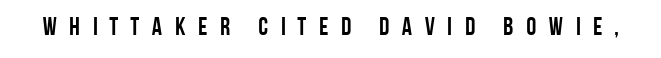
{"italic": "no", "bold": "yes", "underline": "no", "letter_spacing": "wide", "letter_spacing_em": 0.43, "glyph_px": 25}
